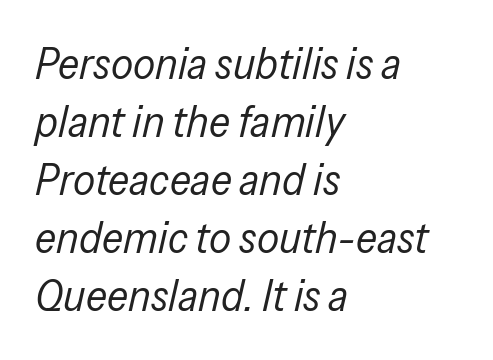
Just letters on the line, the space beneath them empty. The paragraph shown leans on its left margin. The face used here is rendered with its standard letterfit. No heavy texture on the line: the type isn't bold. Here the designer chose a conventional face with non-uniform glyph widths. Whoever set this chose a conventional vertical rhythm.
